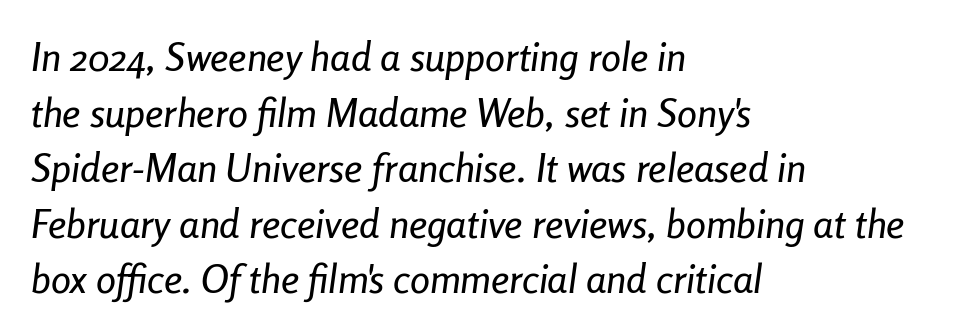
The block of text has a typical density, with ordinary space between rows. The space directly below the letters is spotless. Observe the ordinary spacing: letters are neighbours, not strangers. This sample has the flowing, uneven cadence of proportional lettering. Each line starts at the same left margin while the right side varies.
